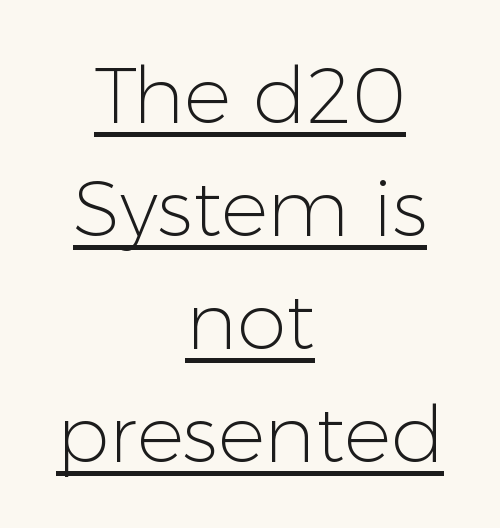
Letters have the restrained weight of plain body copy at most. Line spacing here is normal. Each line of the rendering has a horizontal stroke beneath the glyphs. The axis of the letterforms is exactly vertical. The tracking reads as untouched default to a designer's eye. Compared with a flush-left layout, this one balances lines on the center instead.
